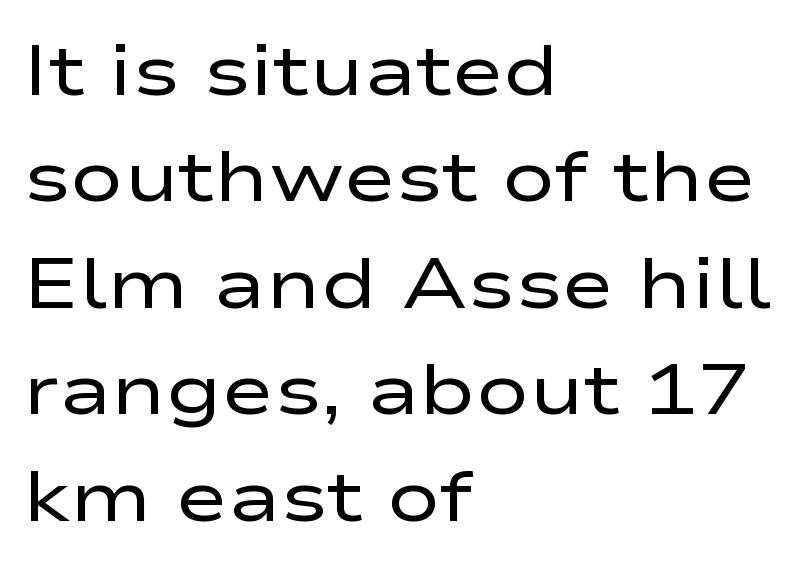
Q: Is the text bold? A: No.
Q: Is the text italic (slanted)? A: No, it is upright.
Q: Is the typeface a serif or a sans-serif typeface? A: Sans-serif.
Q: Is the text underlined? A: No.
Q: How is the paragraph aligned? A: Left-aligned.
Q: Is the spacing between letters normal or unusually wide? A: Normal.
Q: Is the spacing between lines tight, normal or loose? A: Normal.
Q: Width (condensed, normal, or wide)? A: Wide.
Q: Stroke contrast? A: Low.
Q: x-height? A: Medium.
Q: Monospaced? A: No.
